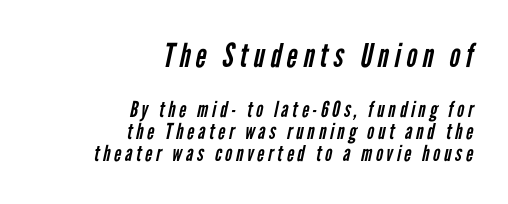
On a weight scale, this lands at 450 or below. Here the first block reads like a headline and the second like body copy. These lines are rendered in a variable-pitch font. Notice how descenders almost collide with the ascenders below — that's tight leading. The font family rendered here belongs to the sans-serif group. Underlining? Definitely not there.
